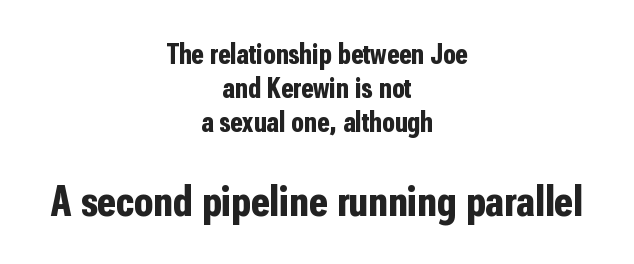
Reading top to bottom, the characters get bigger at the block break. A typesetter would label this face a sans. Alignment: centered. This sample uses an upright cut, with every glyph sitting square on the baseline. The letters sit at their default tracking, neither squeezed nor spread. Varying glyph widths throughout — classic text-font behaviour.
